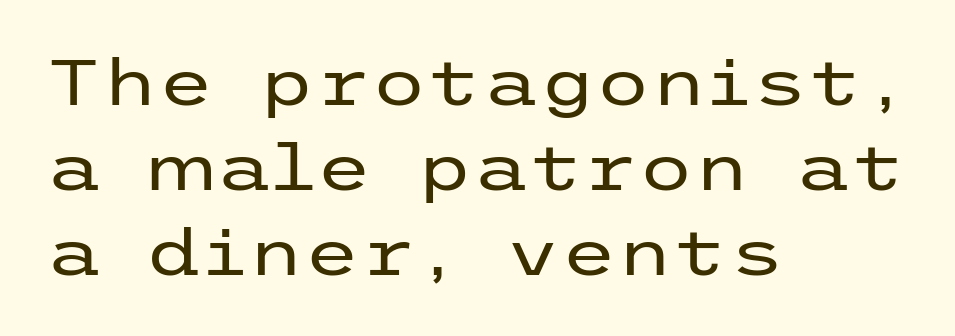
Q: Is the text bold? A: No.
Q: Is the text italic (slanted)? A: No, it is upright.
Q: Is the typeface a serif or a sans-serif typeface? A: Sans-serif.
Q: Is the text underlined? A: No.
Q: How is the paragraph aligned? A: Left-aligned.
Q: Is the spacing between letters normal or unusually wide? A: Normal.
Q: Is the spacing between lines tight, normal or loose? A: Normal.
Q: Width (condensed, normal, or wide)? A: Wide.
Q: Stroke contrast? A: Low.
Q: x-height? A: Medium.
